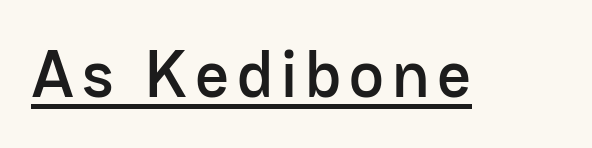
The image shows 66 px sans-serif type, upright; set underlined; low stroke contrast and a medium x-height.
